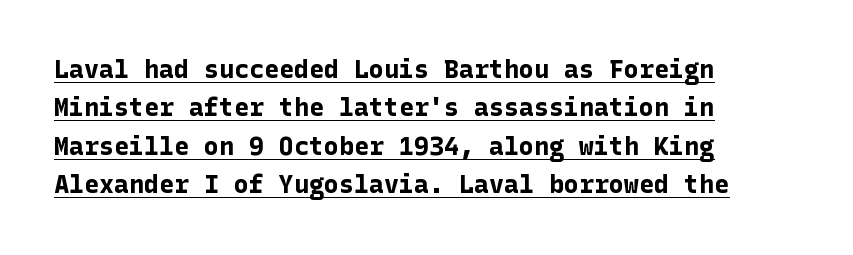
The image shows 25 px bold type, upright; set left-aligned, normal line spacing (1.54x), normal letter spacing, underlined.
